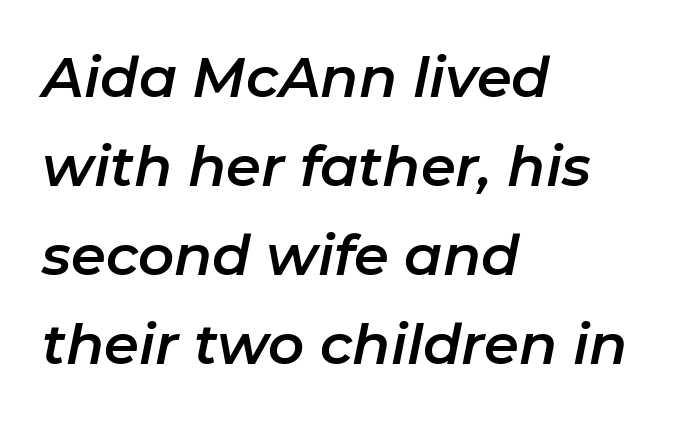
{"italic": "yes", "lean": "right", "slant_degrees": 11, "width": "normal", "stroke_contrast": "low", "x_height": "medium", "monospaced": "no", "underline": "no", "align": "left", "line_spacing": "normal", "line_spacing_ratio": 1.59, "letter_spacing": "normal", "letter_spacing_em": 0.0, "glyph_px": 56}
